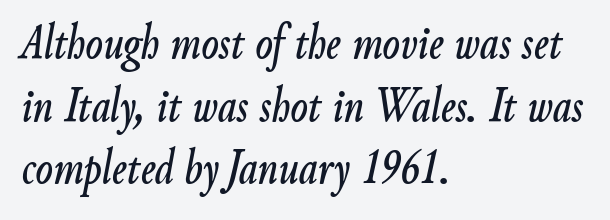
{"italic": "yes", "lean": "right", "slant_degrees": 9, "width": "condensed", "stroke_contrast": "low", "x_height": "small", "monospaced": "no", "underline": "no", "align": "left", "line_spacing_ratio": 1.23, "letter_spacing": "normal", "letter_spacing_em": 0.0, "glyph_px": 51}
